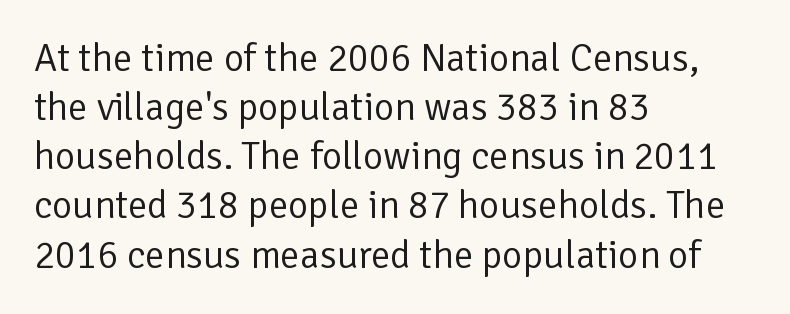
Q: Is the text bold? A: No.
Q: Is the text italic (slanted)? A: No, it is upright.
Q: Is the typeface a serif or a sans-serif typeface? A: Sans-serif.
Q: Is the text underlined? A: No.
Q: How is the paragraph aligned? A: Left-aligned.
Q: Is the spacing between letters normal or unusually wide? A: Normal.
Q: Is the spacing between lines tight, normal or loose? A: Normal.
Q: Width (condensed, normal, or wide)? A: Normal.
Q: Stroke contrast? A: Low.
Q: x-height? A: Medium.
Q: Monospaced? A: No.
